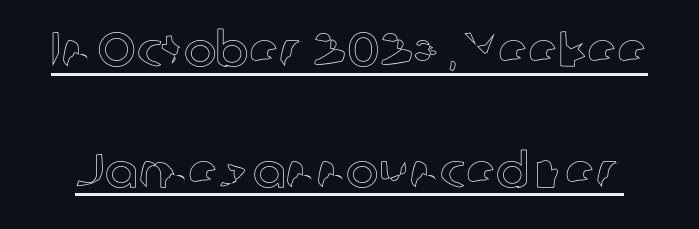
Q: Is the text italic (slanted)? A: No, it is upright.
Q: Is the text underlined? A: Yes.
Q: Is the spacing between letters normal or unusually wide? A: Normal.
Q: Is the spacing between lines tight, normal or loose? A: Loose.
Q: Width (condensed, normal, or wide)? A: Normal.
Q: x-height? A: Medium.
Q: Monospaced? A: No.
